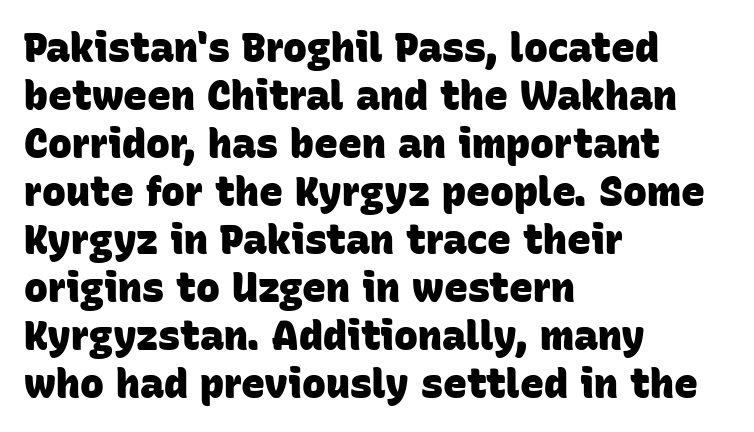
The image shows 40 px heavy sans-serif type; set left-aligned, line spacing 1.2x, normal letter spacing, not underlined; low stroke contrast and a large x-height.
